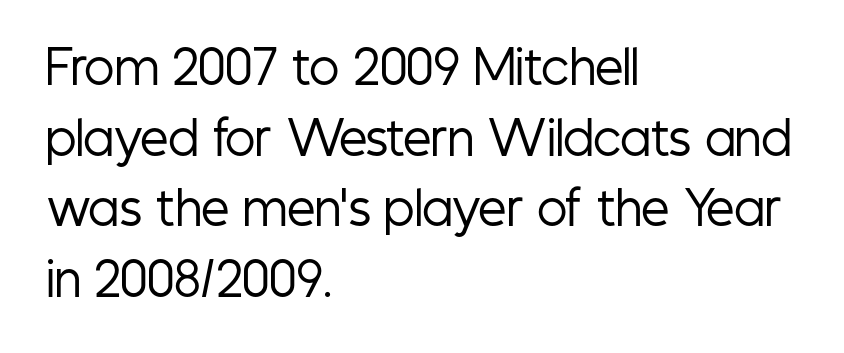
{"serif": "no", "italic": "no", "bold": "no", "weight": "regular", "width": "condensed", "stroke_contrast": "low", "x_height": "medium", "monospaced": "no", "underline": "no", "align": "left", "line_spacing": "normal", "line_spacing_ratio": 1.57, "letter_spacing": "normal", "letter_spacing_em": 0.0, "glyph_px": 45}
